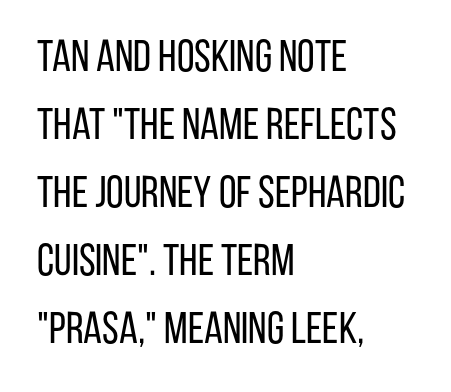
{"serif": "no", "italic": "no", "bold": "no", "weight": "regular", "width": "condensed", "stroke_contrast": "low", "x_height": "large", "monospaced": "no", "underline": "no", "align": "left", "line_spacing": "normal", "line_spacing_ratio": 1.51, "letter_spacing": "normal", "letter_spacing_em": 0.0, "glyph_px": 45}
